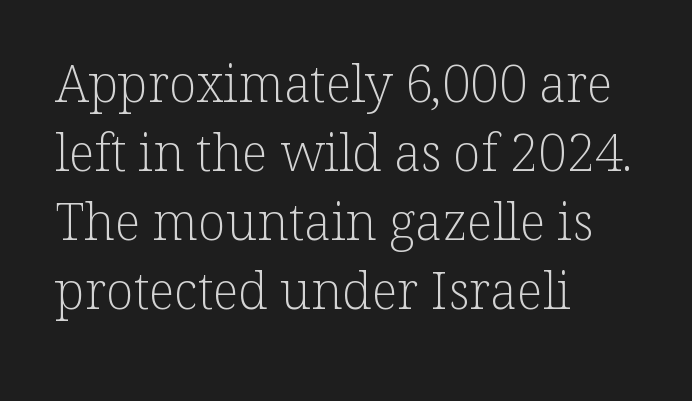
{"serif": "yes", "italic": "no", "bold": "no", "weight": "light", "width": "normal", "stroke_contrast": "low", "x_height": "medium", "monospaced": "no", "underline": "no", "align": "left", "line_spacing": "normal", "line_spacing_ratio": 1.35, "letter_spacing": "normal", "letter_spacing_em": 0.0, "glyph_px": 51}
